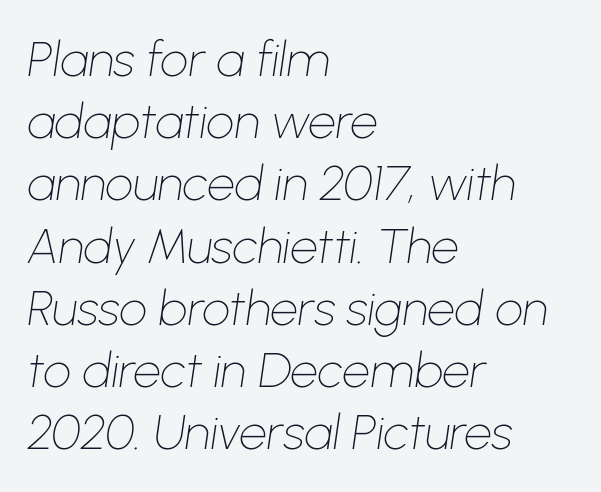
The image shows 49 px thin type, italic (leaning right); set left-aligned, normal line spacing (1.27x), normal letter spacing, not underlined; low stroke contrast and a medium x-height.
